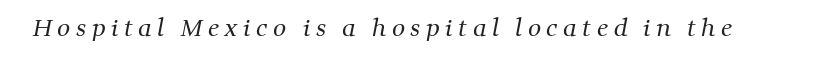
{"bold": "no", "underline": "no", "letter_spacing": "wide", "letter_spacing_em": 0.24, "glyph_px": 23}
